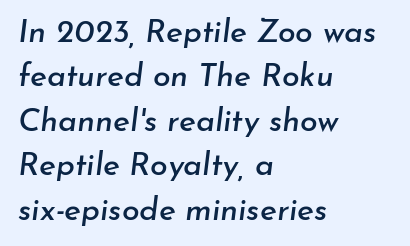
Q: Is the text italic (slanted)? A: Yes, it leans right by about 7 degrees.
Q: Is the text underlined? A: No.
Q: How is the paragraph aligned? A: Left-aligned.
Q: Is the spacing between letters normal or unusually wide? A: Normal.
Q: Is the spacing between lines tight, normal or loose? A: Normal.
Q: Width (condensed, normal, or wide)? A: Normal.
Q: Stroke contrast? A: Low.
Q: x-height? A: Small.
Q: Monospaced? A: No.
